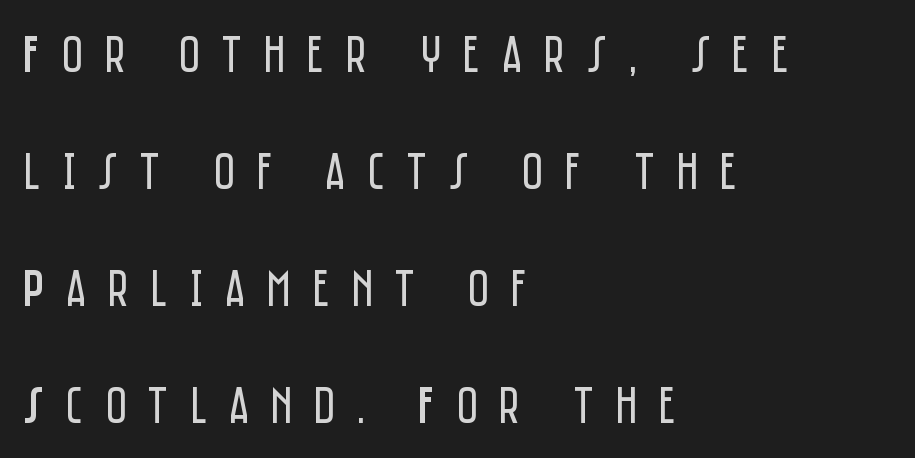
{"serif": "no", "italic": "no", "bold": "no", "weight": "regular", "width": "condensed", "stroke_contrast": "low", "x_height": "large", "monospaced": "no", "underline": "no", "align": "left", "line_spacing": "loose", "line_spacing_ratio": 2.25, "letter_spacing": "wide", "letter_spacing_em": 0.41, "glyph_px": 52}
